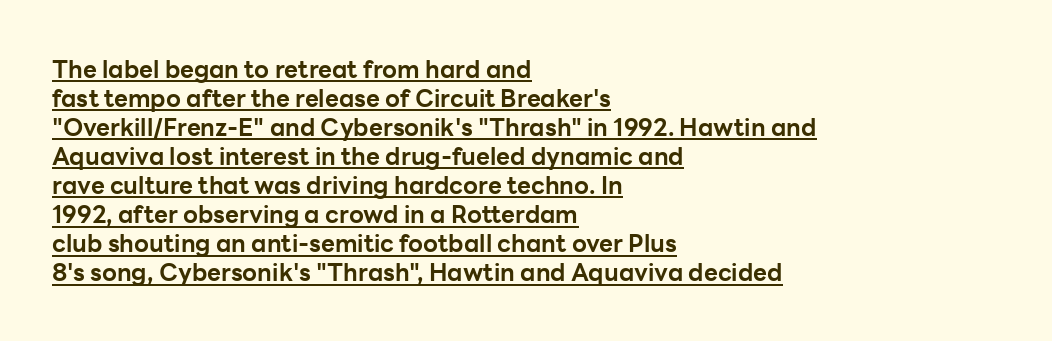
{"italic": "no", "bold": "yes", "underline": "yes", "align": "left", "line_spacing_ratio": 1.21, "letter_spacing": "normal", "letter_spacing_em": 0.0, "glyph_px": 24}
